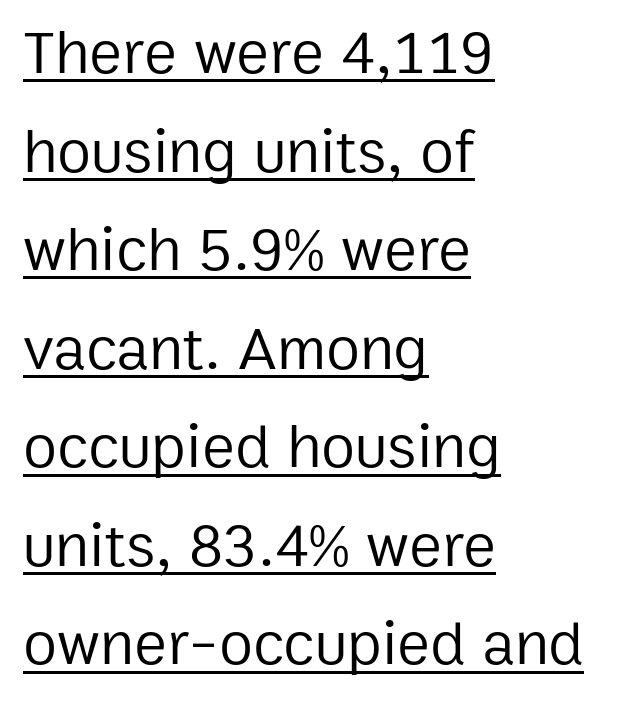
Reading down the column, the eye jumps a familiar distance to each next line. Caption: standard tracking, unaltered. Underlined type. Character widths vary here, with narrow letters taking less room than wide ones. Nothing sits at the stroke ends, so this counts as sans-serif.
